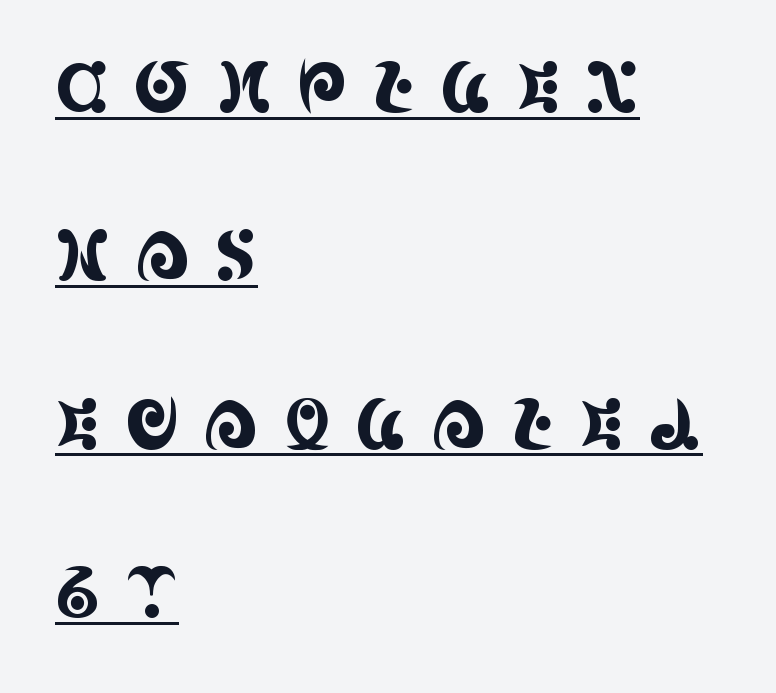
Character widths vary here, with narrow letters taking less room than wide ones. You can tell it's not italic because the verticals are truly vertical. If you measured baseline to baseline, you'd find a long distance. A typographer would call this underscored text. Yep, those are serifs on the letters. Caption: expanded tracking, letters set apart.
